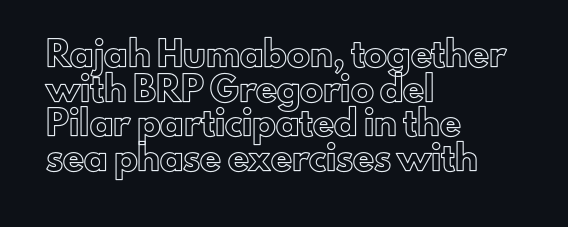
{"italic": "no", "underline": "no", "align": "left", "line_spacing": "normal", "line_spacing_ratio": 1.51, "letter_spacing": "normal", "letter_spacing_em": 0.0, "glyph_px": 23}
